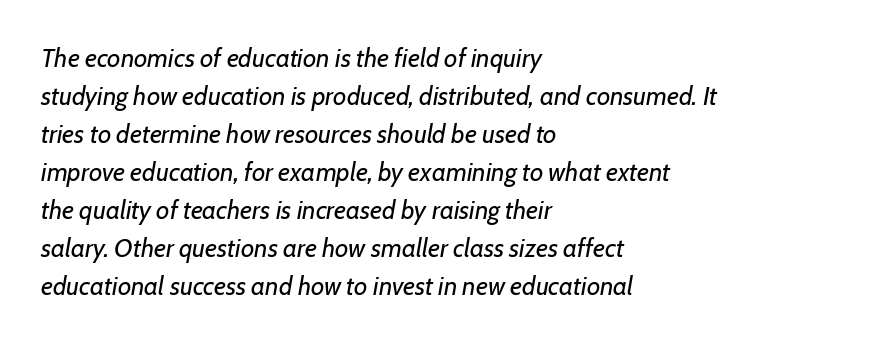
Q: Is the text bold? A: No.
Q: Is the text italic (slanted)? A: Yes, it leans right by about 7 degrees.
Q: Is the text underlined? A: No.
Q: How is the paragraph aligned? A: Left-aligned.
Q: Is the spacing between letters normal or unusually wide? A: Normal.
Q: Is the spacing between lines tight, normal or loose? A: Normal.
